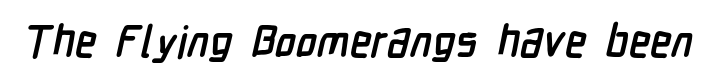
Serifs: no, the terminals of the letterforms are clean. Compared with typical body copy, the letter spacing here is the same. Here the designer chose a conventional face with non-uniform glyph widths. Check under the words: just untouched page.
